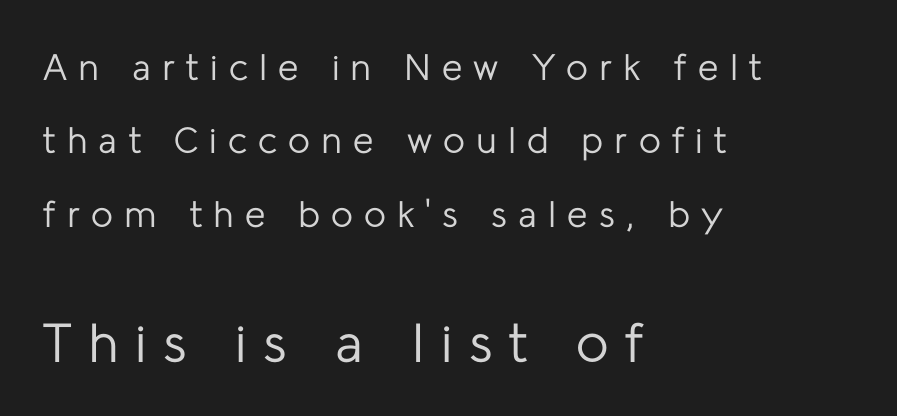
Rule under the text: the space is simply empty. This sample uses an upright cut, with every glyph sitting square on the baseline. Summary of weight: not heavy and not bold. Summary of vertical rhythm: relaxed, with wide interline spacing. The face used here is proportionally spaced, like ordinary book or web type. The block sitting lower on the canvas is the one with enlarged characters.
